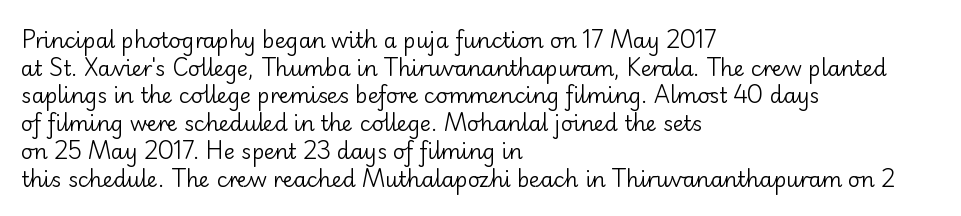
{"italic": "no", "bold": "no", "underline": "no", "align": "left", "line_spacing": "normal", "line_spacing_ratio": 1.32, "letter_spacing": "normal", "letter_spacing_em": 0.0, "glyph_px": 21}
